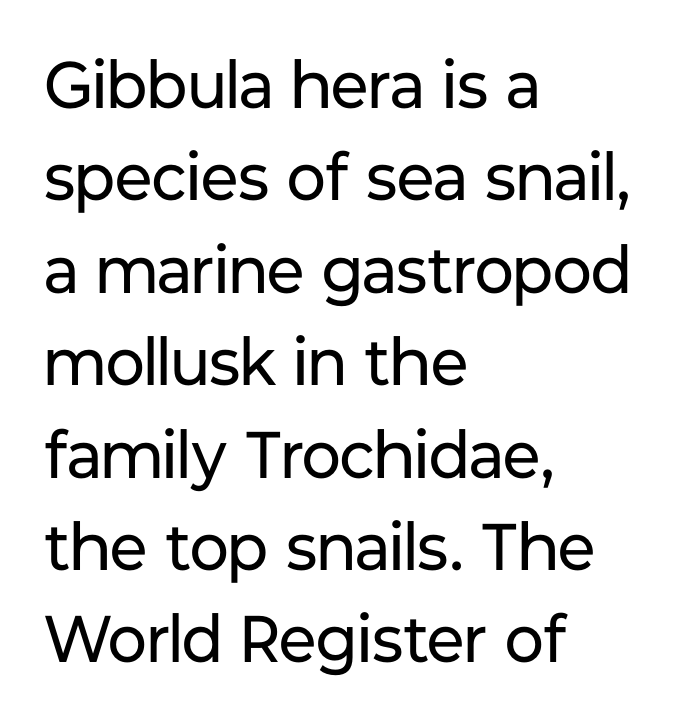
The image shows 66 px regular-weight sans-serif type, upright; set left-aligned, normal line spacing (1.4x), normal letter spacing, not underlined; low stroke contrast and a medium x-height.
